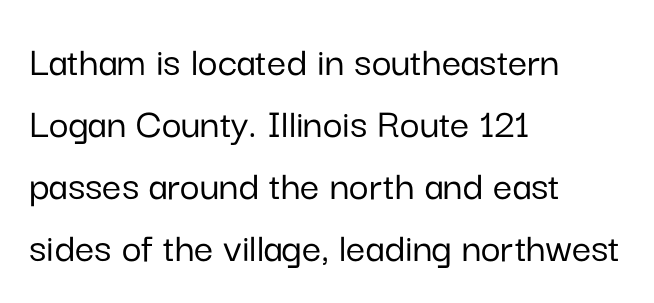
Q: Is the text italic (slanted)? A: No, it is upright.
Q: Is the typeface a serif or a sans-serif typeface? A: Sans-serif.
Q: Is the text underlined? A: No.
Q: How is the paragraph aligned? A: Left-aligned.
Q: Is the spacing between letters normal or unusually wide? A: Normal.
Q: Is the spacing between lines tight, normal or loose? A: Normal.
Q: Width (condensed, normal, or wide)? A: Normal.
Q: Stroke contrast? A: Low.
Q: x-height? A: Medium.
Q: Monospaced? A: No.
